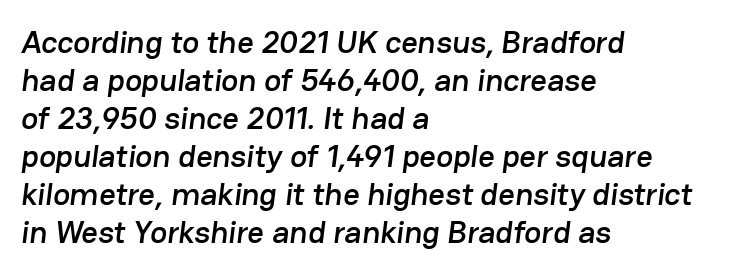
Q: Is the typeface a serif or a sans-serif typeface? A: Sans-serif.
Q: Is the text underlined? A: No.
Q: How is the paragraph aligned? A: Left-aligned.
Q: Is the spacing between letters normal or unusually wide? A: Normal.
Q: Width (condensed, normal, or wide)? A: Normal.
Q: Stroke contrast? A: Low.
Q: x-height? A: Medium.
Q: Monospaced? A: No.
